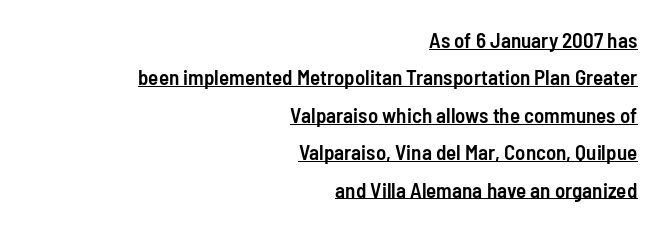
Q: Is the text bold? A: Semi-bold.
Q: Is the text italic (slanted)? A: No, it is upright.
Q: Is the text underlined? A: Yes.
Q: How is the paragraph aligned? A: Right-aligned.
Q: Is the spacing between letters normal or unusually wide? A: Normal.
